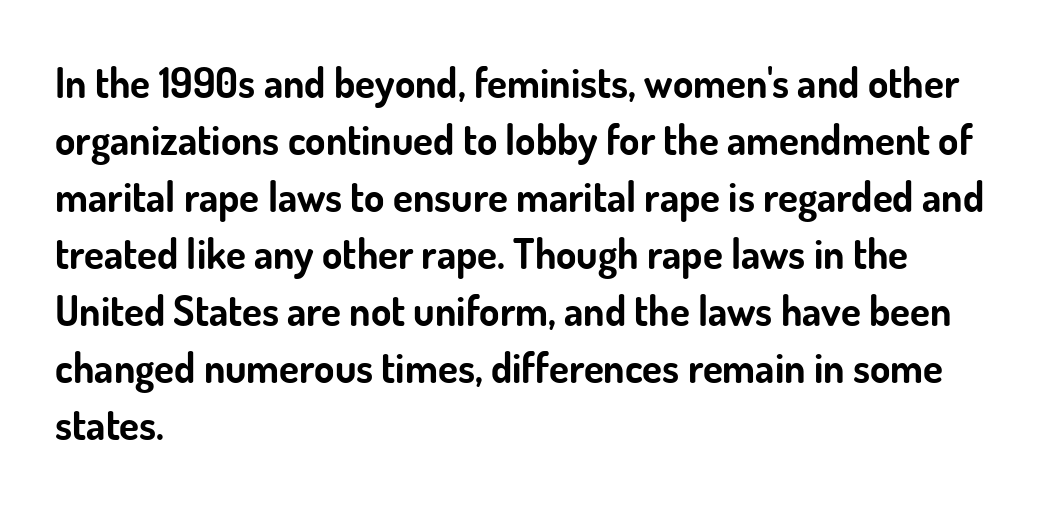
{"serif": "no", "italic": "no", "bold": "yes", "weight": "bold", "width": "normal", "stroke_contrast": "low", "x_height": "small", "monospaced": "no", "underline": "no", "align": "left", "line_spacing": "normal", "line_spacing_ratio": 1.39, "letter_spacing": "normal", "letter_spacing_em": 0.0, "glyph_px": 41}
